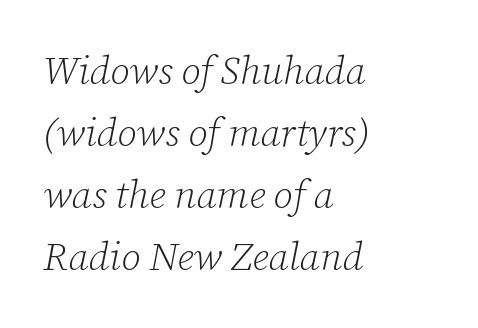
{"serif": "yes", "italic": "yes", "lean": "right", "slant_degrees": 12, "bold": "no", "weight": "light", "width": "normal", "stroke_contrast": "low", "x_height": "medium", "monospaced": "no", "underline": "no", "align": "left", "line_spacing": "normal", "line_spacing_ratio": 1.59, "letter_spacing": "normal", "letter_spacing_em": 0.0, "glyph_px": 39}
